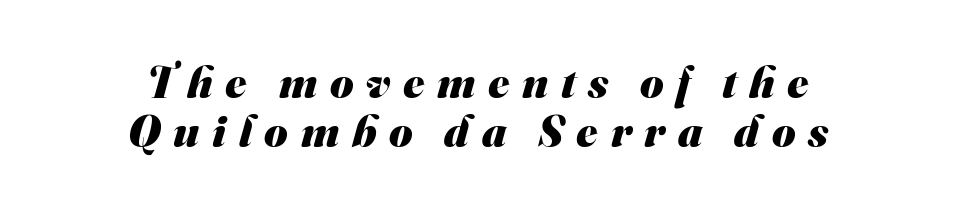
The image shows 45 px heavy sans-serif type; set centered, tight line spacing (1.08x), unusually wide letter spacing (+0.28 em), not underlined; medium stroke contrast and a small x-height.
